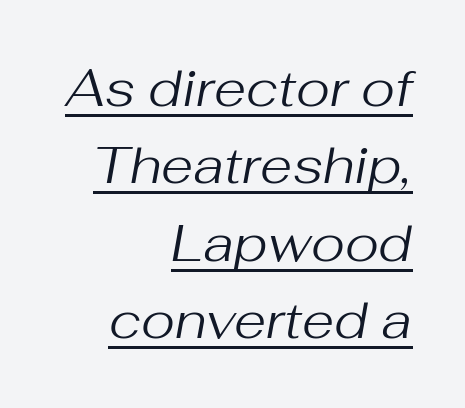
Beneath each row of characters lies a ruled line. The paragraph shown leans on its right margin. It's the slanting kind of type. The typeface has the unassuming heft of standard copy or less.
